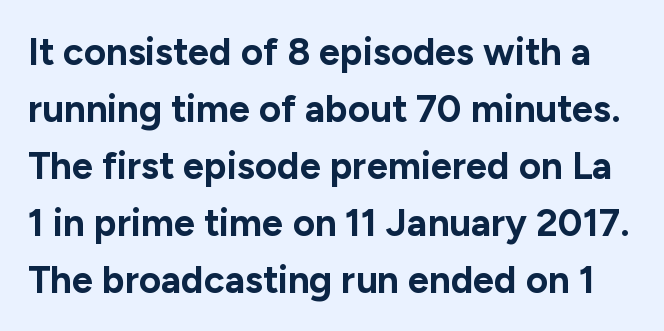
The image shows 38 px bold sans-serif type, upright; set normal line spacing (1.5x), normal letter spacing, not underlined; low stroke contrast and a medium x-height.
